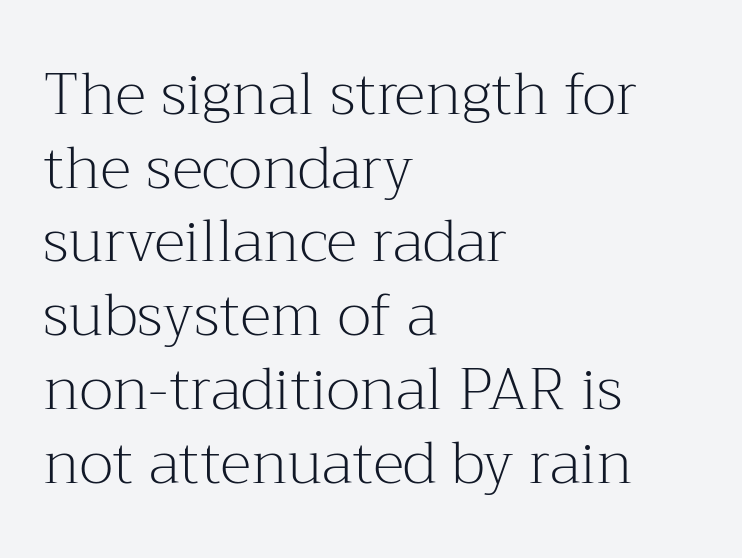
The image shows 59 px light serif type, upright; set left-aligned, normal line spacing (1.25x), normal letter spacing, not underlined; medium stroke contrast and a medium x-height.
